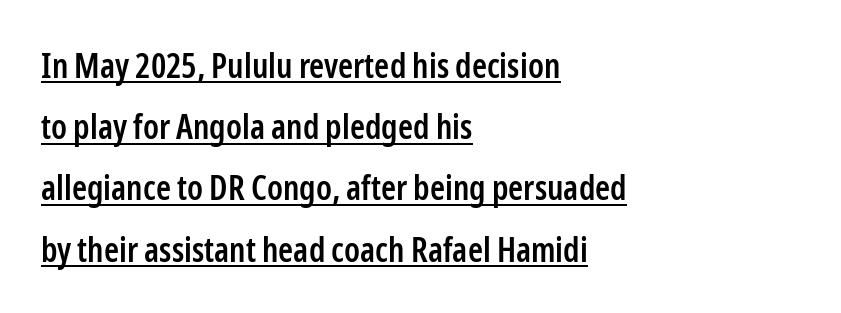
Horizontal alignment here is leftward, the default for most running prose. The letters are semibold — heavier than regular but short of a full bold. The rendering shows plain stroke endings on the letterforms — a sans-serif design. The letters advance in unequal steps, a hallmark of proportional type.
